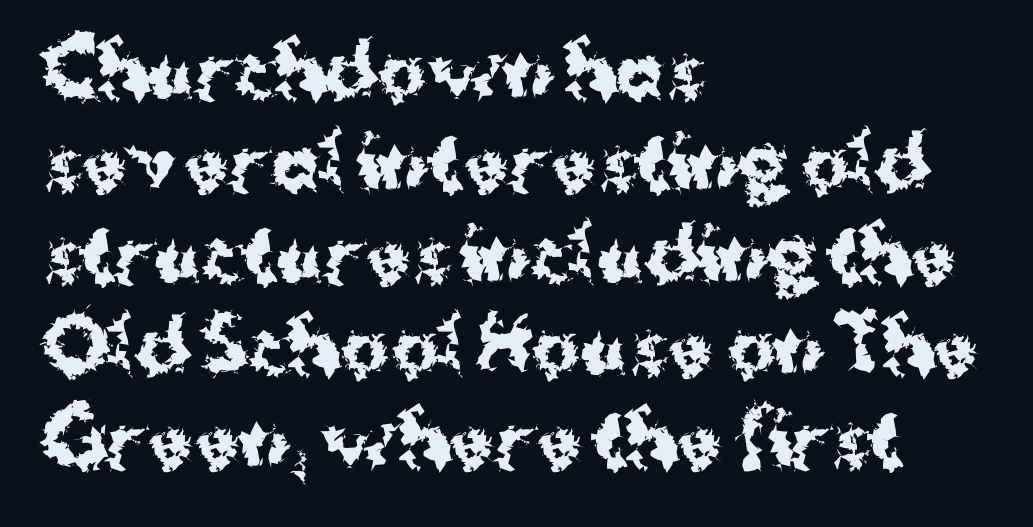
Q: Is the text bold? A: Yes.
Q: Is the text italic (slanted)? A: No, it is upright.
Q: Is the typeface a serif or a sans-serif typeface? A: Sans-serif.
Q: Is the text underlined? A: No.
Q: How is the paragraph aligned? A: Left-aligned.
Q: Is the spacing between letters normal or unusually wide? A: Normal.
Q: Is the spacing between lines tight, normal or loose? A: Normal.
Q: Width (condensed, normal, or wide)? A: Normal.
Q: Stroke contrast? A: Medium.
Q: x-height? A: Medium.
Q: Monospaced? A: No.
